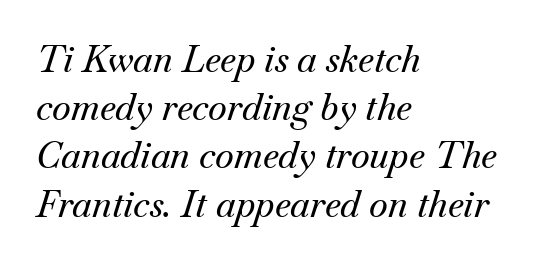
The image shows 36 px serif type, italic (leaning right); set left-aligned, normal line spacing (1.34x), normal letter spacing, not underlined; medium stroke contrast and a small x-height.
